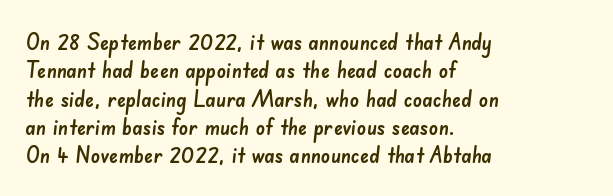
{"underline": "no", "align": "left", "line_spacing_ratio": 1.23, "letter_spacing": "normal", "letter_spacing_em": 0.0, "glyph_px": 23}
